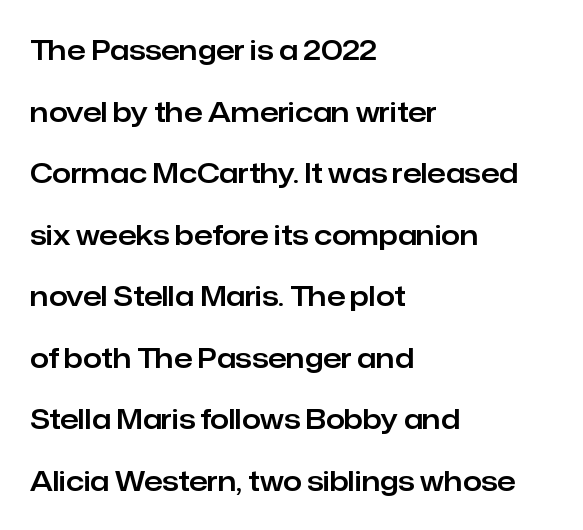
{"italic": "no", "underline": "no", "align": "left", "line_spacing": "loose", "line_spacing_ratio": 2.28, "letter_spacing": "normal", "letter_spacing_em": 0.0, "glyph_px": 27}
